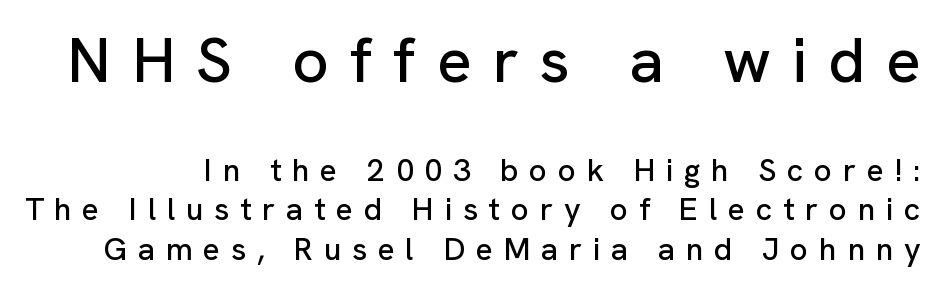
Each letter's strokes conclude bluntly, with no projecting serifs. Unmarked baselines from the first word to the last. These lines have a slow, spaced-out rhythm from letter to letter. The letters stand upright; this is a roman face. Spacing verdict: proportional, widths tailored to each character.
